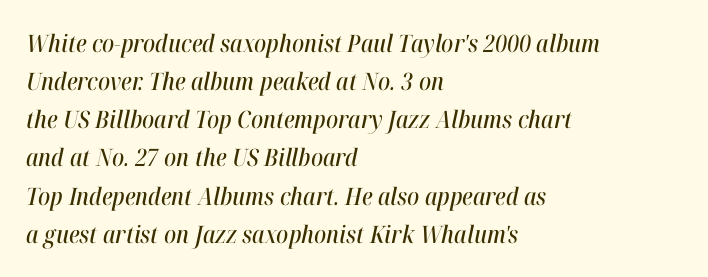
Q: Is the text italic (slanted)? A: Yes, it leans right by about 12 degrees.
Q: Is the text underlined? A: No.
Q: How is the paragraph aligned? A: Left-aligned.
Q: Is the spacing between letters normal or unusually wide? A: Normal.
Q: Is the spacing between lines tight, normal or loose? A: Normal.
